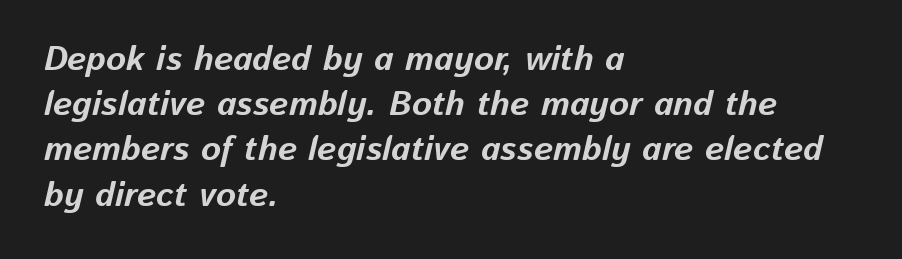
The image shows 34 px bold type, italic (leaning right); set left-aligned, normal line spacing (1.33x), normal letter spacing, not underlined; low stroke contrast and a medium x-height.
